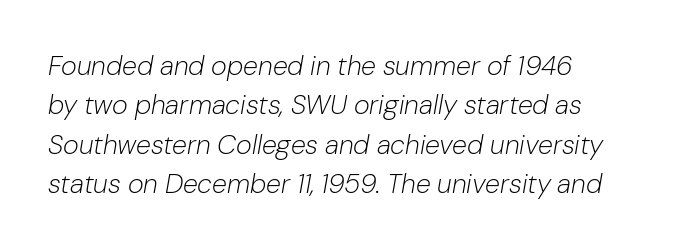
What's the leading like? Ordinary, nothing unusual. Vertical stems look standard width or narrower in stroke. Glyph-to-glyph distance matches everyday printed text. Anything drawn beneath the words? Only blank space. The setting favours the left margin, as ordinary paragraphs usually do.
